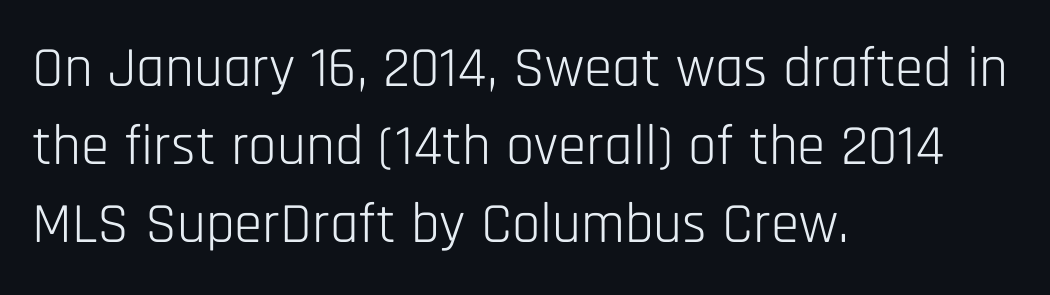
Q: Is the text bold? A: No.
Q: Is the text italic (slanted)? A: No, it is upright.
Q: Is the typeface a serif or a sans-serif typeface? A: Sans-serif.
Q: Is the text underlined? A: No.
Q: How is the paragraph aligned? A: Left-aligned.
Q: Is the spacing between letters normal or unusually wide? A: Normal.
Q: Is the spacing between lines tight, normal or loose? A: Normal.
Q: Width (condensed, normal, or wide)? A: Condensed.
Q: Stroke contrast? A: Low.
Q: x-height? A: Large.
Q: Monospaced? A: No.
